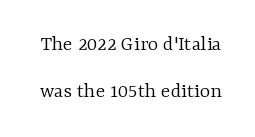
The image shows 22 px text type, upright; set loose line spacing (2.14x), normal letter spacing, not underlined.
